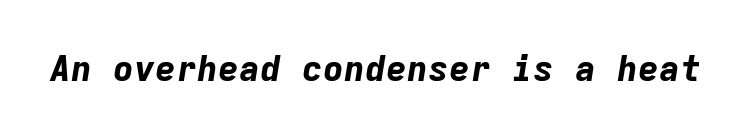
The image shows 35 px bold type, italic (leaning right), monospaced; set normal letter spacing, not underlined; low stroke contrast and a medium x-height.
